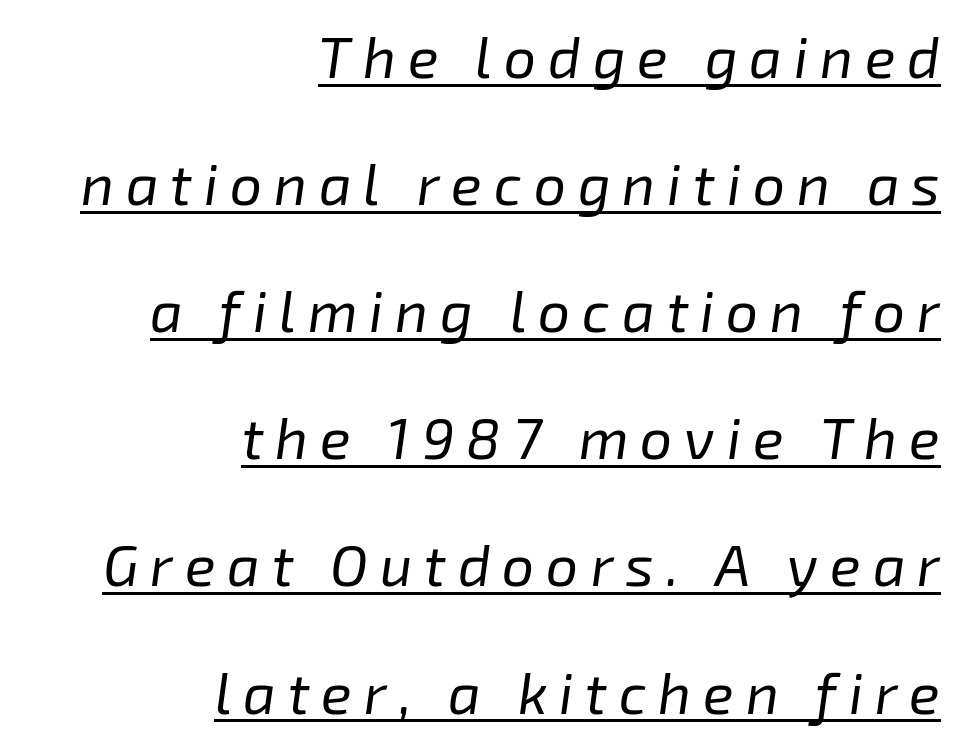
The image shows 57 px regular-weight type, italic (leaning right); set right-aligned, loose line spacing (2.23x), unusually wide letter spacing (+0.21 em), underlined; low stroke contrast and a medium x-height.
